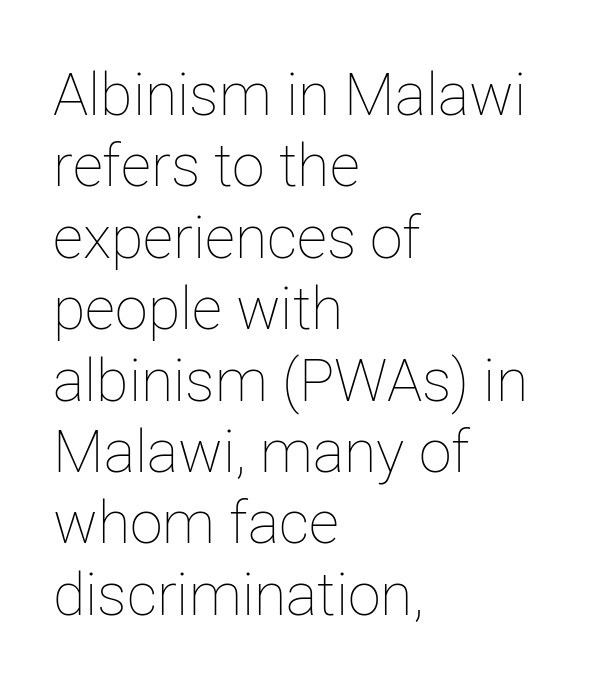
The image shows 59 px thin type, upright; set left-aligned, line spacing 1.21x, normal letter spacing, not underlined; low stroke contrast and a medium x-height.
